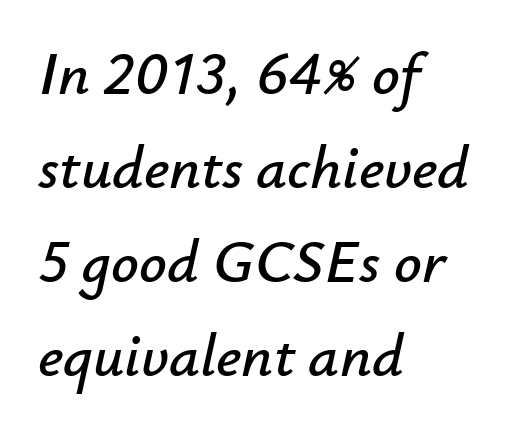
{"italic": "yes", "lean": "right", "slant_degrees": 12, "width": "normal", "stroke_contrast": "low", "x_height": "small", "monospaced": "no", "underline": "no", "align": "left", "line_spacing": "normal", "line_spacing_ratio": 1.54, "letter_spacing": "normal", "letter_spacing_em": 0.0, "glyph_px": 61}
